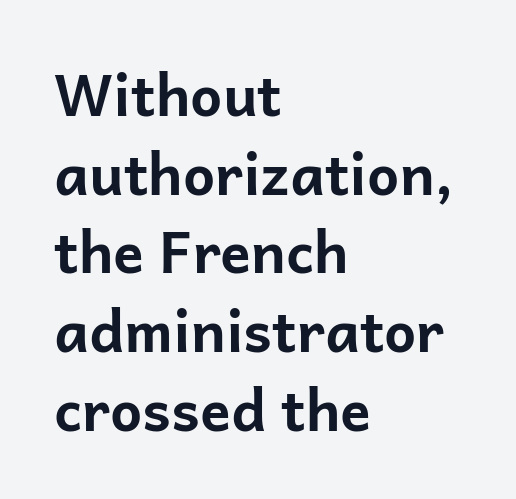
{"serif": "no", "italic": "no", "bold": "yes", "weight": "bold", "width": "normal", "stroke_contrast": "low", "x_height": "medium", "monospaced": "no", "underline": "no", "align": "left", "line_spacing": "normal", "line_spacing_ratio": 1.38, "letter_spacing": "normal", "letter_spacing_em": 0.0, "glyph_px": 57}
